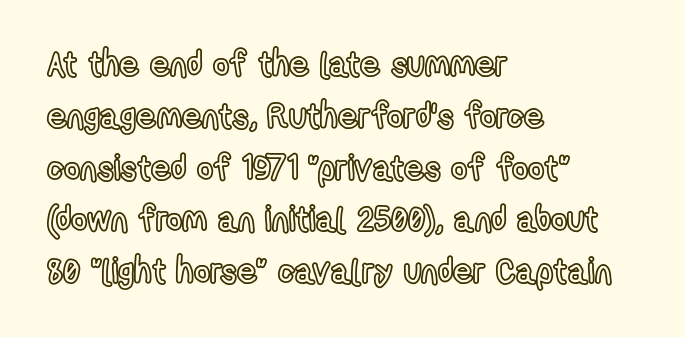
The rows are spaced the way most documents space them. Posture: vertical. The rendering uses natural spacing where letterforms have individual widths. The text block is weighted toward the left margin, trailing off unevenly rightward. Observe the ordinary spacing: letters are neighbours, not strangers.
